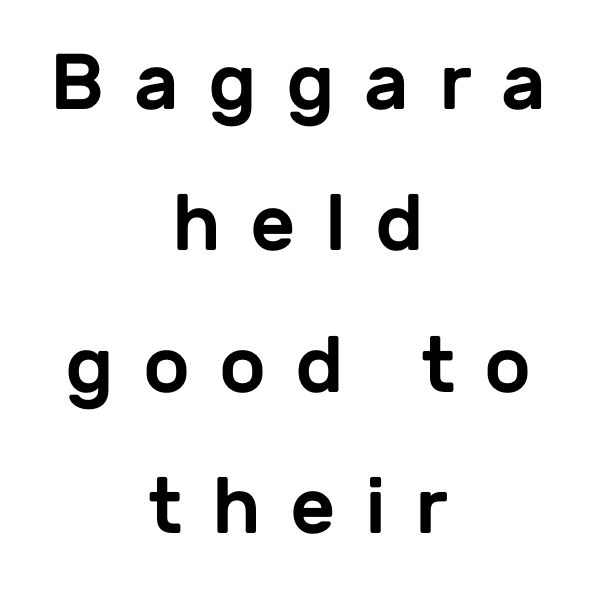
Q: Is the text italic (slanted)? A: No, it is upright.
Q: Is the typeface a serif or a sans-serif typeface? A: Sans-serif.
Q: Is the text underlined? A: No.
Q: How is the paragraph aligned? A: Centered.
Q: Is the spacing between letters normal or unusually wide? A: Unusually wide.
Q: Width (condensed, normal, or wide)? A: Normal.
Q: Stroke contrast? A: Low.
Q: x-height? A: Medium.
Q: Monospaced? A: No.
